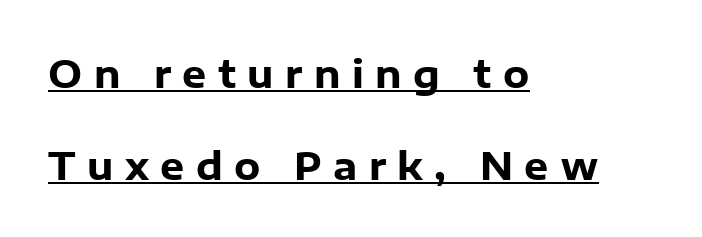
{"serif": "no", "italic": "no", "bold": "yes", "weight": "heavy", "width": "normal", "stroke_contrast": "low", "x_height": "medium", "monospaced": "no", "underline": "yes", "align": "left", "line_spacing": "loose", "line_spacing_ratio": 2.42, "letter_spacing": "wide", "letter_spacing_em": 0.3, "glyph_px": 38}
